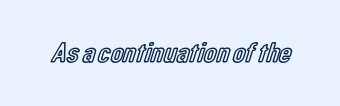
The image shows 29 px condensed type; set normal letter spacing, not underlined; a medium x-height.
